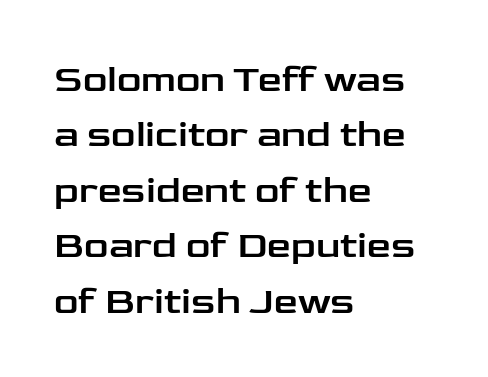
Q: Is the text italic (slanted)? A: No, it is upright.
Q: Is the typeface a serif or a sans-serif typeface? A: Sans-serif.
Q: Is the text underlined? A: No.
Q: How is the paragraph aligned? A: Left-aligned.
Q: Is the spacing between letters normal or unusually wide? A: Normal.
Q: Is the spacing between lines tight, normal or loose? A: Normal.
Q: Width (condensed, normal, or wide)? A: Wide.
Q: Stroke contrast? A: Low.
Q: x-height? A: Medium.
Q: Monospaced? A: No.
